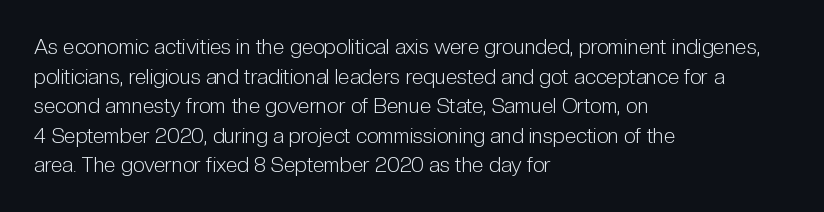
{"italic": "no", "bold": "no", "underline": "no", "align": "left", "line_spacing": "normal", "line_spacing_ratio": 1.41, "letter_spacing": "normal", "letter_spacing_em": 0.0, "glyph_px": 21}
